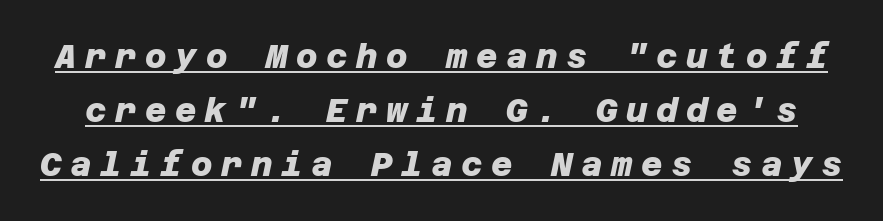
Q: Is the text bold? A: Yes.
Q: Is the typeface a serif or a sans-serif typeface? A: Sans-serif.
Q: Is the text underlined? A: Yes.
Q: Is the spacing between letters normal or unusually wide? A: Unusually wide.
Q: Is the spacing between lines tight, normal or loose? A: Normal.
Q: Width (condensed, normal, or wide)? A: Normal.
Q: Stroke contrast? A: Low.
Q: x-height? A: Large.
